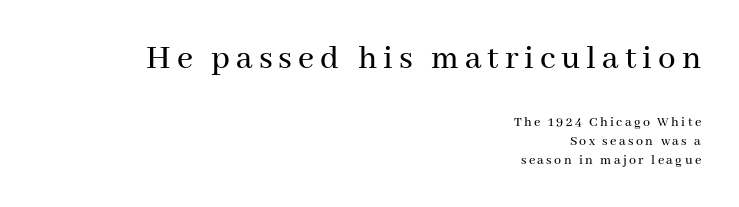
Q: Is the text italic (slanted)? A: No, it is upright.
Q: Is the typeface a serif or a sans-serif typeface? A: Serif.
Q: Is the text underlined? A: No.
Q: How is the paragraph aligned? A: Right-aligned.
Q: Is the spacing between lines tight, normal or loose? A: Normal.
Q: Which block of text is set in a larger size, the first (top) or the second (bottom)? A: The first (top) one.
Q: Width (condensed, normal, or wide)? A: Normal.
Q: Stroke contrast? A: Medium.
Q: x-height? A: Medium.
Q: Monospaced? A: No.
